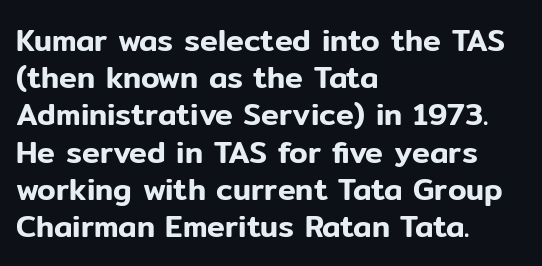
Q: Is the text italic (slanted)? A: No, it is upright.
Q: Is the typeface a serif or a sans-serif typeface? A: Sans-serif.
Q: Is the text underlined? A: No.
Q: How is the paragraph aligned? A: Left-aligned.
Q: Is the spacing between letters normal or unusually wide? A: Normal.
Q: Width (condensed, normal, or wide)? A: Normal.
Q: Stroke contrast? A: Low.
Q: x-height? A: Medium.
Q: Monospaced? A: No.
